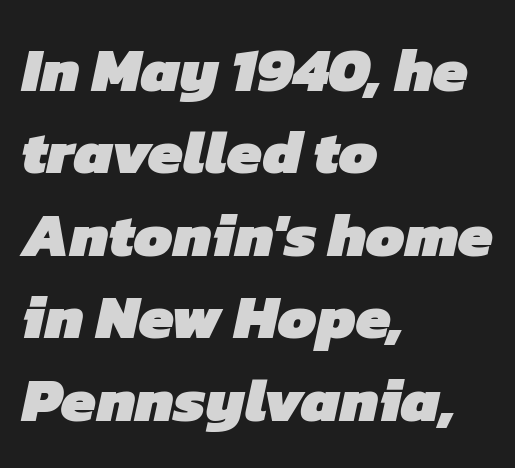
The image shows 62 px heavy sans-serif type; set left-aligned, normal line spacing (1.33x), normal letter spacing, not underlined; low stroke contrast and a medium x-height.
